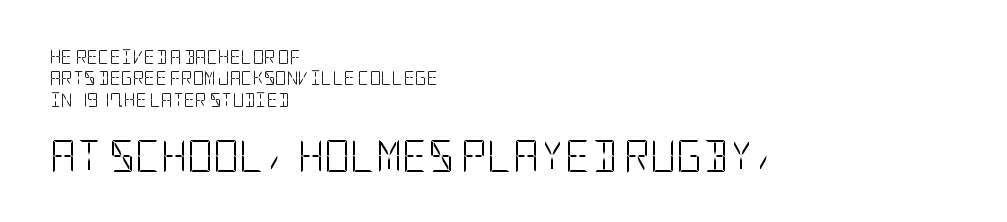
The image shows 32 px light, condensed sans-serif type, upright; set left-aligned, normal line spacing (1.53x), normal letter spacing, not underlined; the second (bottom) block is 2.29x larger; low stroke contrast and a large x-height.
